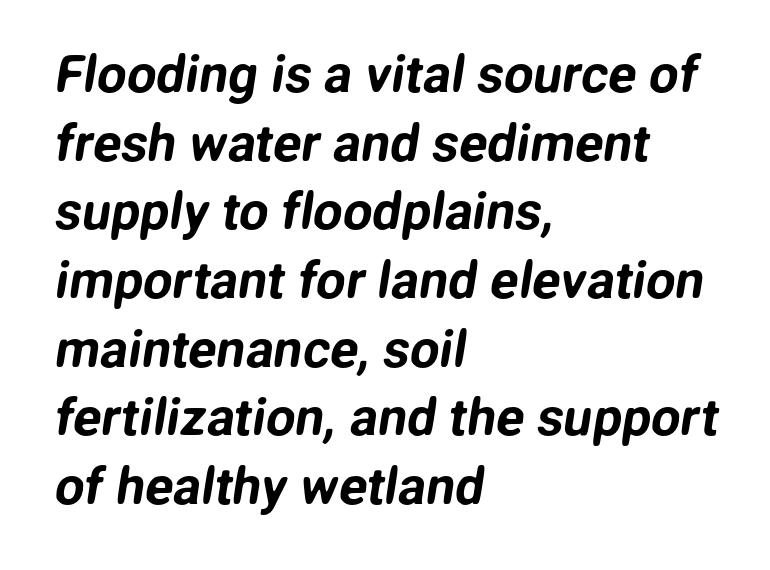
The image shows 52 px sans-serif type; set left-aligned, normal line spacing (1.32x), normal letter spacing, not underlined; low stroke contrast and a medium x-height.
